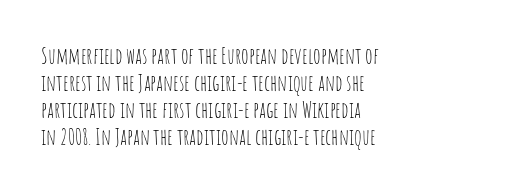
Honestly, the letter spacing is just normal — you wouldn't notice it. A student would call this left alignment; a typographer would say flush left, rag right. The font sits on the lighter half of the weight spectrum, regular included. Just letters on the line, the space beneath them empty.
